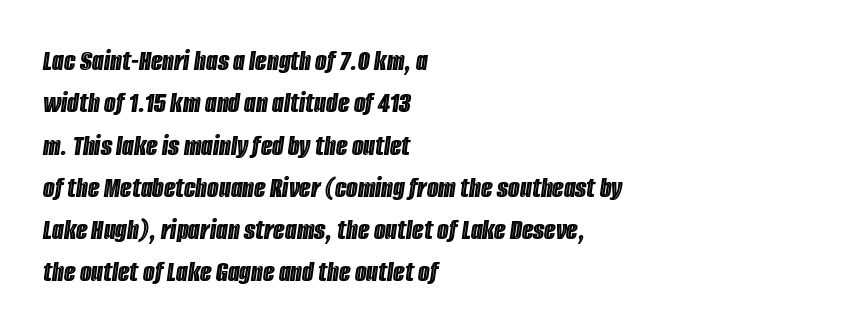
Here the glyphs are tracked normally, forming tight word shapes. These lines were composed using italics. Spacing verdict: proportional, widths tailored to each character. Left-aligned paragraph, ragged on the right. The foot of each line stays bare and open.
